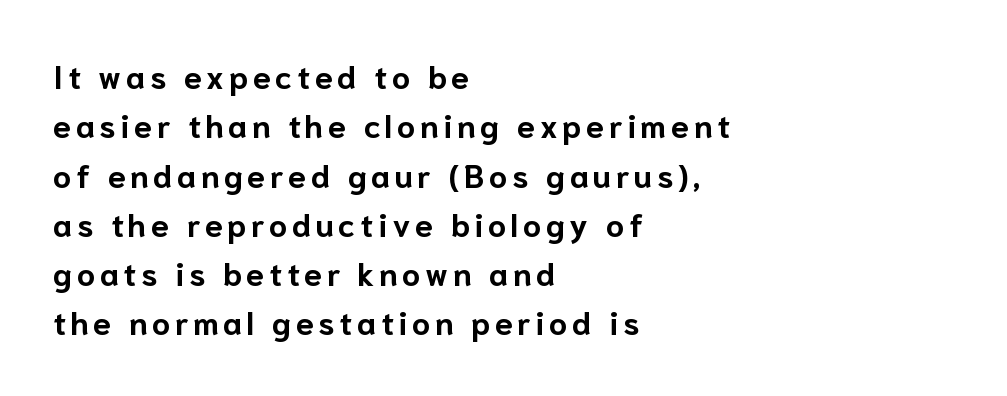
The image shows 32 px bold sans-serif type, upright; set left-aligned, normal line spacing (1.54x), not underlined; low stroke contrast and a medium x-height.
